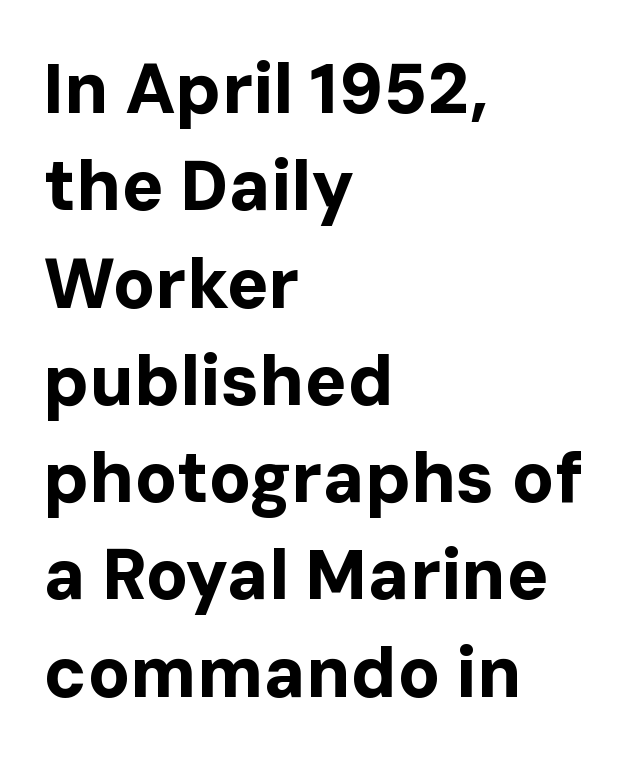
Q: Is the text bold? A: Yes.
Q: Is the text italic (slanted)? A: No, it is upright.
Q: Is the typeface a serif or a sans-serif typeface? A: Sans-serif.
Q: Is the text underlined? A: No.
Q: How is the paragraph aligned? A: Left-aligned.
Q: Is the spacing between letters normal or unusually wide? A: Normal.
Q: Is the spacing between lines tight, normal or loose? A: Normal.
Q: Width (condensed, normal, or wide)? A: Normal.
Q: Stroke contrast? A: Low.
Q: x-height? A: Medium.
Q: Monospaced? A: No.
